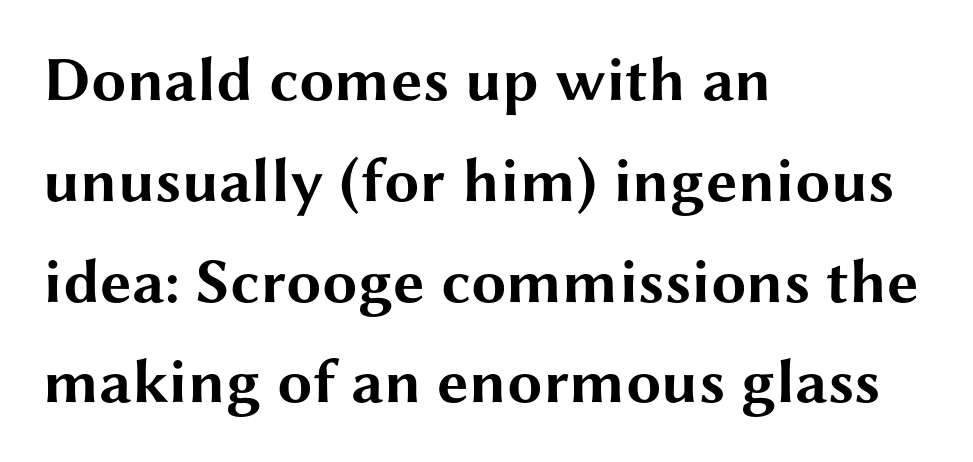
Q: Is the text bold? A: Yes.
Q: Is the text italic (slanted)? A: No, it is upright.
Q: Is the typeface a serif or a sans-serif typeface? A: Sans-serif.
Q: Is the text underlined? A: No.
Q: How is the paragraph aligned? A: Left-aligned.
Q: Is the spacing between letters normal or unusually wide? A: Normal.
Q: Is the spacing between lines tight, normal or loose? A: Normal.
Q: Width (condensed, normal, or wide)? A: Wide.
Q: Stroke contrast? A: Medium.
Q: x-height? A: Medium.
Q: Monospaced? A: No.
